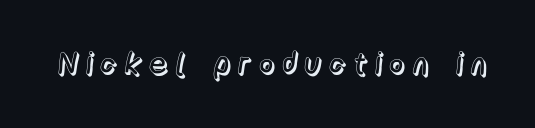
Q: Is the text italic (slanted)? A: Yes.
Q: Is the text underlined? A: No.
Q: Is the spacing between letters normal or unusually wide? A: Unusually wide.
Q: Width (condensed, normal, or wide)? A: Normal.
Q: x-height? A: Medium.
Q: Monospaced? A: No.
